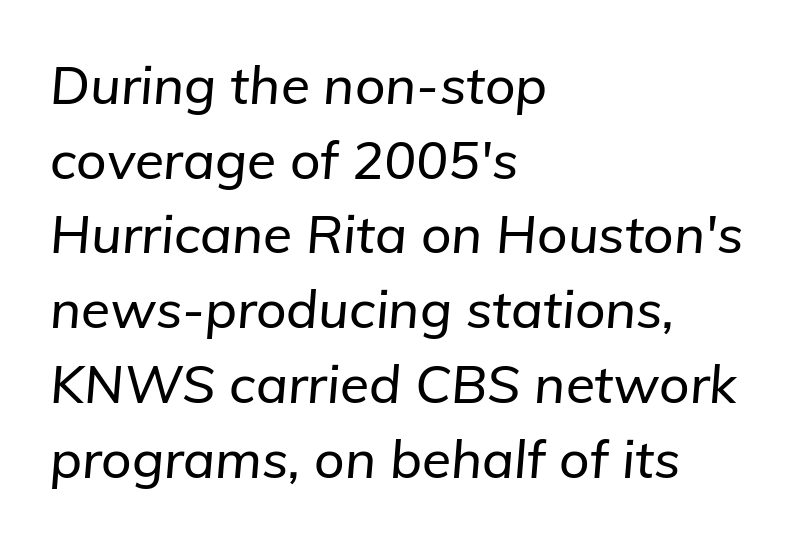
The image shows 53 px text type, italic (leaning right); set left-aligned, normal line spacing (1.41x), normal letter spacing, not underlined; low stroke contrast and a medium x-height.
